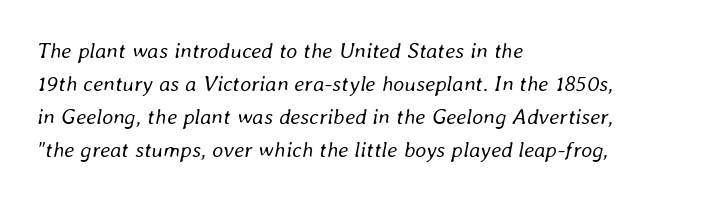
This rendering features lettering with no underline. The vertical gap from one line to the next is medium. These lines are set flush left with a ragged right edge. Default kerning and tracking; the words read as compact shapes. These lines were composed using italics. On a weight scale, this lands at 450 or below.
